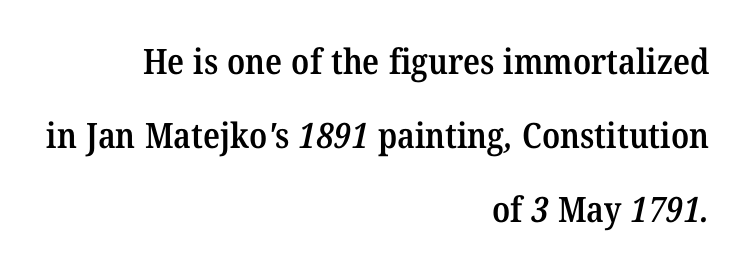
Inter-character spacing is left at the font's built-in metrics. A typesetter would call this proportional, since set widths differ per character. The glyphs in this specimen are seriffed. Short and long lines alike share a common ending point at right.
